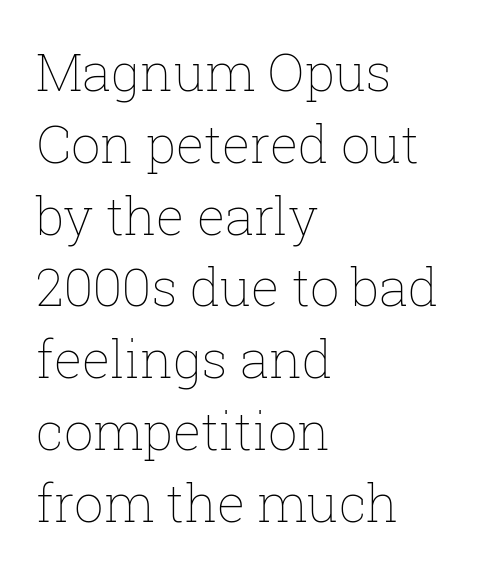
Note the varied advance widths — an 'i' is clearly narrower than an 'm'. Is the block centered? No — it sits flush against the left margin. Has an underline been added? It has not. Style check: upright.
